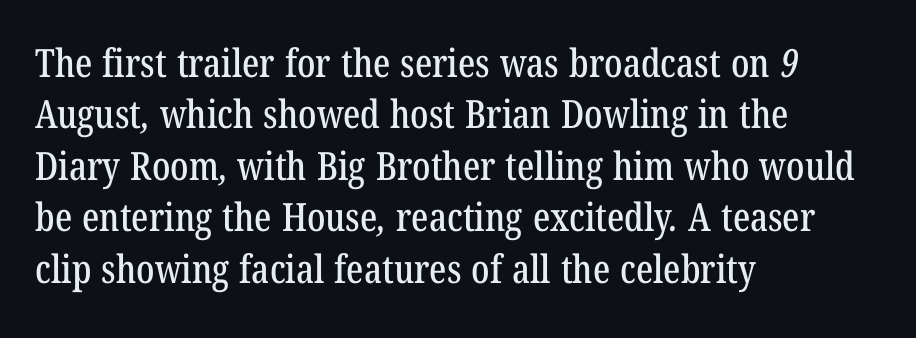
{"serif": "yes", "width": "condensed", "stroke_contrast": "low", "x_height": "medium", "monospaced": "no", "underline": "no", "align": "left", "line_spacing": "normal", "line_spacing_ratio": 1.32, "letter_spacing": "normal", "letter_spacing_em": 0.0, "glyph_px": 39}
